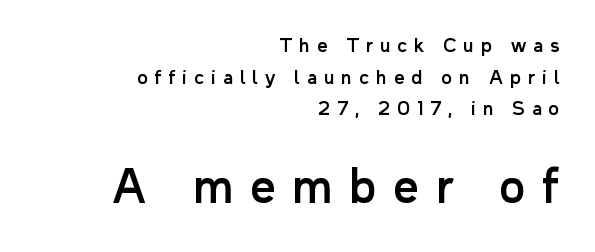
The image shows 44 px sans-serif type, upright; set right-aligned, line spacing 1.76x, unusually wide letter spacing (+0.39 em), not underlined; the second (bottom) block is 2.44x larger; low stroke contrast and a medium x-height.
